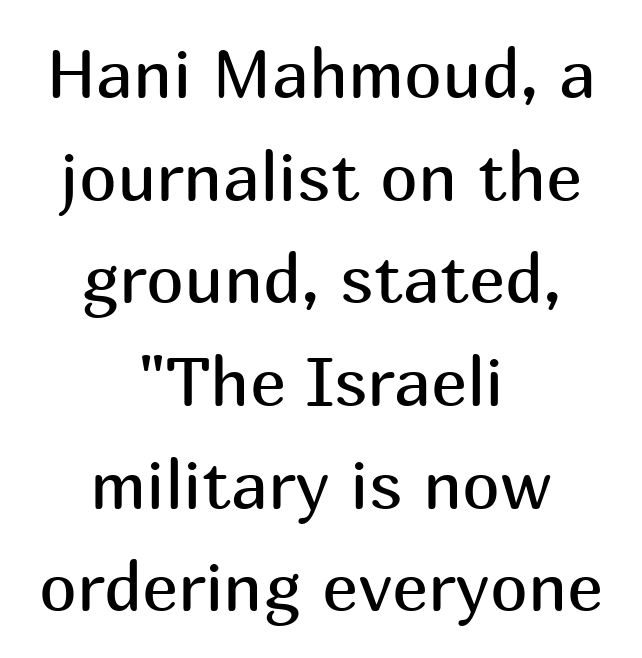
{"serif": "no", "italic": "no", "bold": "no", "weight": "regular", "width": "normal", "stroke_contrast": "medium", "x_height": "medium", "monospaced": "no", "underline": "no", "align": "center", "line_spacing": "normal", "line_spacing_ratio": 1.51, "letter_spacing": "normal", "letter_spacing_em": 0.0, "glyph_px": 68}
